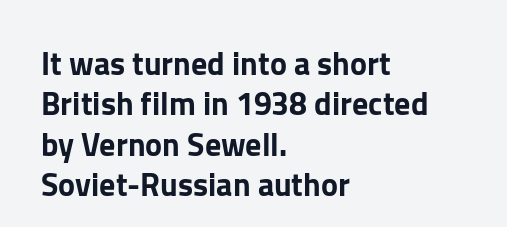
The image shows 32 px sans-serif type, upright; set left-aligned, normal line spacing (1.26x), normal letter spacing, not underlined; low stroke contrast and a medium x-height.
